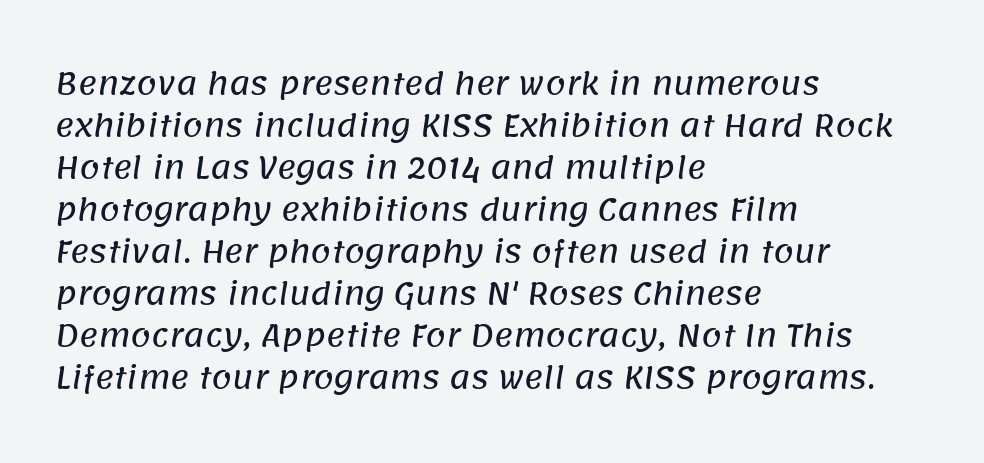
{"serif": "no", "width": "normal", "stroke_contrast": "low", "x_height": "large", "monospaced": "no", "underline": "no", "align": "left", "line_spacing": "normal", "line_spacing_ratio": 1.45, "letter_spacing": "normal", "letter_spacing_em": 0.0, "glyph_px": 29}
